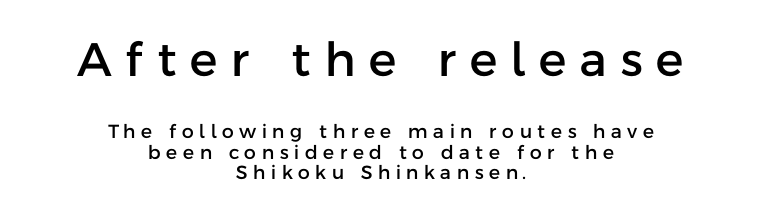
Posture: vertical. Underline: absent. Observe the wide spacing: letters keep a clear distance from each other. Classification — sans serif. Does the bottom block carry the larger type? No, the top block does.
